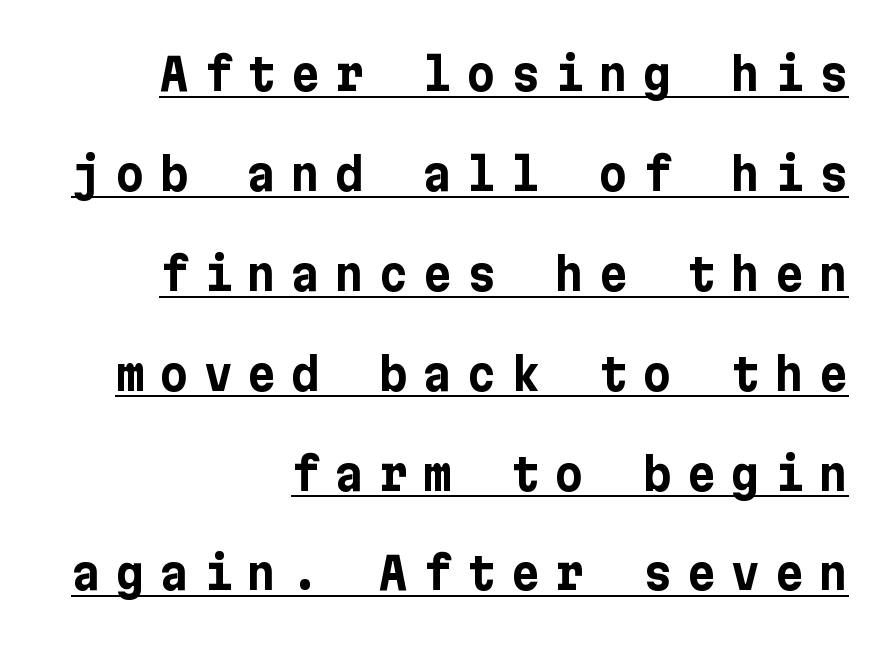
Compared with typical paragraphs, the rows here are farther apart. Horizontal alignment here is rightward, an uncommon choice for prose. Observe the absence of serifs on each vertical stroke in this sample. You could only call the tracking loose — the letters float apart.
